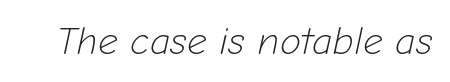
The image shows 39 px light type, italic (leaning right); set normal letter spacing, not underlined; low stroke contrast and a medium x-height.
